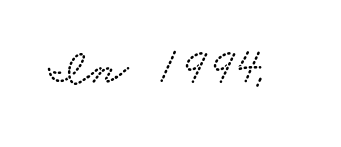
The image shows 50 px wide serif type; set normal letter spacing, not underlined; low stroke contrast and a small x-height.
